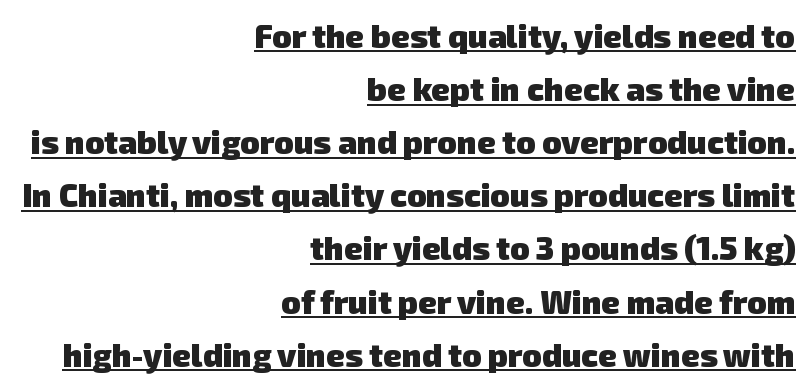
Q: Is the text bold? A: Yes.
Q: Is the typeface a serif or a sans-serif typeface? A: Sans-serif.
Q: Is the text underlined? A: Yes.
Q: How is the paragraph aligned? A: Right-aligned.
Q: Is the spacing between letters normal or unusually wide? A: Normal.
Q: Is the spacing between lines tight, normal or loose? A: Normal.
Q: Width (condensed, normal, or wide)? A: Normal.
Q: Stroke contrast? A: Low.
Q: x-height? A: Medium.
Q: Monospaced? A: No.
